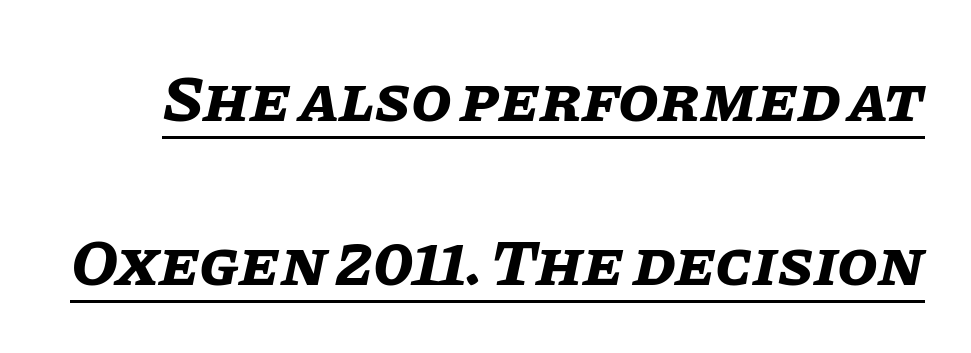
Q: Is the text bold? A: Yes.
Q: Is the text italic (slanted)? A: Yes, it leans right by about 11 degrees.
Q: Is the text underlined? A: Yes.
Q: Is the spacing between letters normal or unusually wide? A: Normal.
Q: Is the spacing between lines tight, normal or loose? A: Loose.
Q: Width (condensed, normal, or wide)? A: Normal.
Q: Stroke contrast? A: Low.
Q: x-height? A: Large.
Q: Monospaced? A: No.
